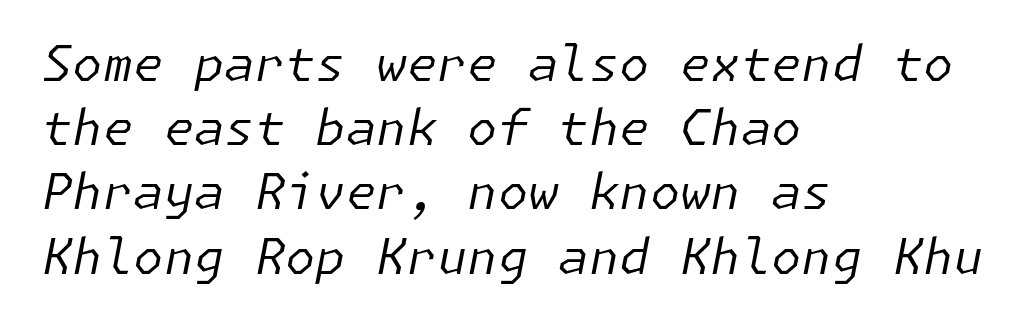
{"italic": "yes", "lean": "right", "slant_degrees": 11, "bold": "no", "weight": "regular", "width": "normal", "stroke_contrast": "low", "x_height": "medium", "underline": "no", "align": "left", "line_spacing": "normal", "line_spacing_ratio": 1.31, "letter_spacing": "normal", "letter_spacing_em": 0.0, "glyph_px": 49}
